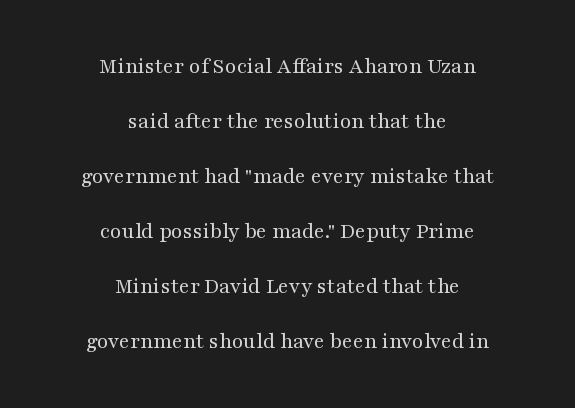
Is the type heavy? It reads as light-to-regular instead. Caption: standard tracking, unaltered. Compared with a flush-left layout, this one balances lines on the center instead. The strip under each line holds only bare page. Reading down the column, the eye jumps a long way to each next line. The font's upright variant was chosen for this text.
